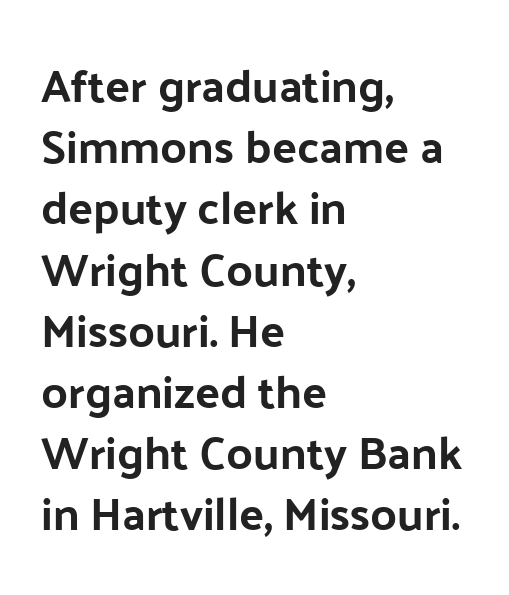
The image shows 46 px bold sans-serif type, upright; set left-aligned, normal line spacing (1.33x), normal letter spacing, not underlined; low stroke contrast and a medium x-height.
